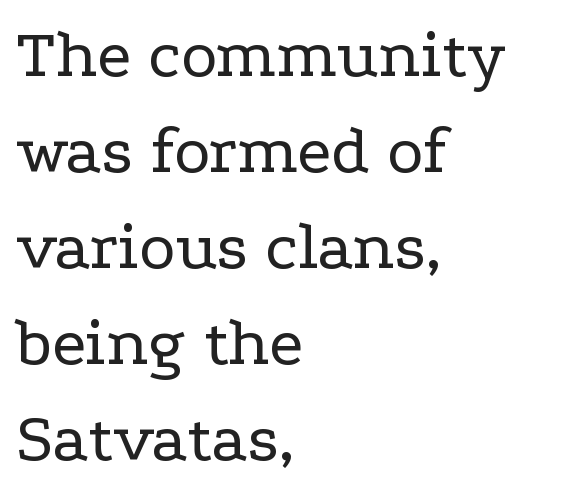
The image shows 69 px regular-weight, wide serif type, upright; set left-aligned, normal line spacing (1.39x), normal letter spacing, not underlined; low stroke contrast and a medium x-height.
